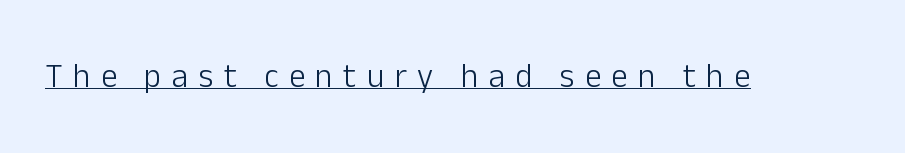
Nope, no serifs anywhere on these letters. Italic? Not at all — the glyphs are vertical. Spacing between characters has been opened up far beyond the box default. Varying glyph widths throughout — classic text-font behaviour.
